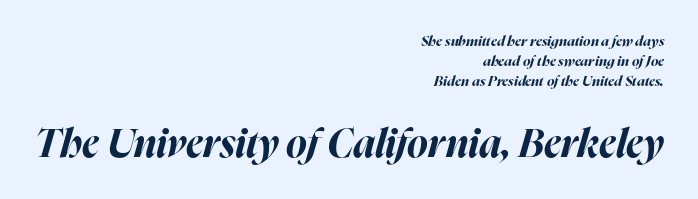
{"italic": "yes", "lean": "right", "slant_degrees": 16, "bold": "yes", "weight": "bold", "width": "normal", "stroke_contrast": "high", "x_height": "medium", "monospaced": "no", "underline": "no", "align": "right", "line_spacing": "normal", "line_spacing_ratio": 1.42, "letter_spacing": "normal", "letter_spacing_em": 0.0, "larger_block": "second", "size_ratio": 2.79, "glyph_px": 39}
